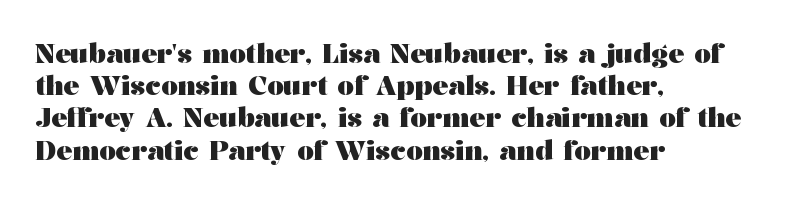
The image shows 26 px bold type, upright; set left-aligned, line spacing 1.24x, normal letter spacing, not underlined.
